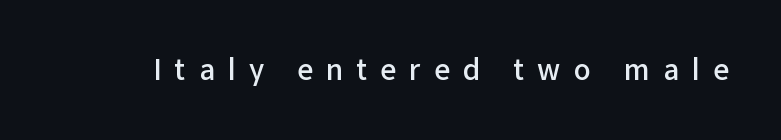
Q: Is the text bold? A: Semi-bold.
Q: Is the text italic (slanted)? A: No, it is upright.
Q: Is the typeface a serif or a sans-serif typeface? A: Sans-serif.
Q: Is the text underlined? A: No.
Q: Is the spacing between letters normal or unusually wide? A: Unusually wide.
Q: Width (condensed, normal, or wide)? A: Normal.
Q: Stroke contrast? A: Low.
Q: x-height? A: Medium.
Q: Monospaced? A: No.
